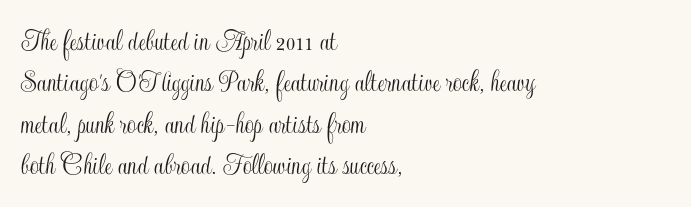
Q: Is the text italic (slanted)? A: Yes.
Q: Is the text underlined? A: No.
Q: How is the paragraph aligned? A: Left-aligned.
Q: Is the spacing between letters normal or unusually wide? A: Normal.
Q: Is the spacing between lines tight, normal or loose? A: Normal.
Q: Width (condensed, normal, or wide)? A: Condensed.
Q: x-height? A: Small.
Q: Monospaced? A: No.
